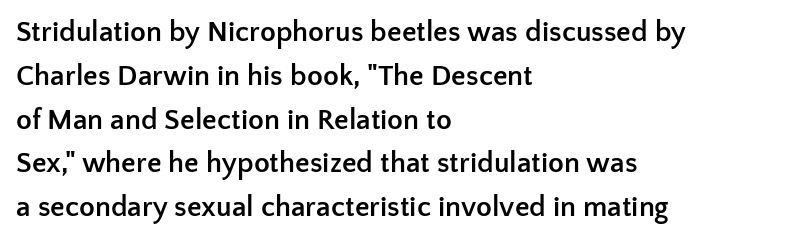
Regarding leading, the lines here are spaced in the standard way. To sum up the face: it is a sans, with no serifs. Does the weight exceed regular? Yes, all the way to bold. The ragged edge is on the right, which tells us the setting is flush left. Just letters on the line, the space beneath them empty.
